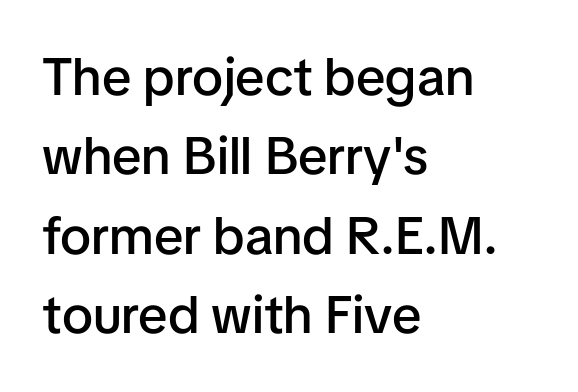
{"serif": "no", "italic": "no", "bold": "semi", "weight": "semibold", "width": "normal", "stroke_contrast": "low", "x_height": "medium", "monospaced": "no", "underline": "no", "align": "left", "line_spacing": "normal", "line_spacing_ratio": 1.5, "letter_spacing": "normal", "letter_spacing_em": 0.0, "glyph_px": 53}
